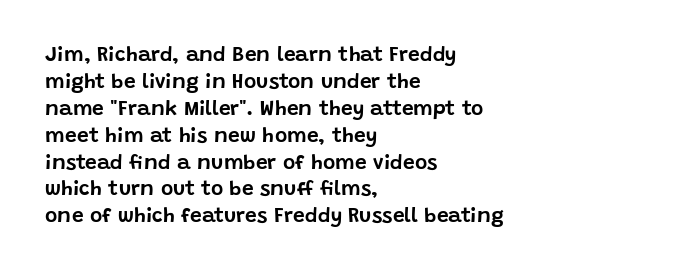
The image shows 21 px text type, upright; set left-aligned, normal line spacing (1.28x), normal letter spacing, not underlined.
